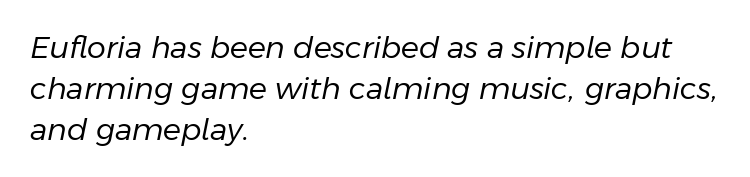
Q: Is the text bold? A: No.
Q: Is the text italic (slanted)? A: Yes, it leans right by about 11 degrees.
Q: Is the text underlined? A: No.
Q: How is the paragraph aligned? A: Left-aligned.
Q: Is the spacing between letters normal or unusually wide? A: Normal.
Q: Is the spacing between lines tight, normal or loose? A: Normal.
Q: Width (condensed, normal, or wide)? A: Normal.
Q: Stroke contrast? A: Low.
Q: x-height? A: Medium.
Q: Monospaced? A: No.
